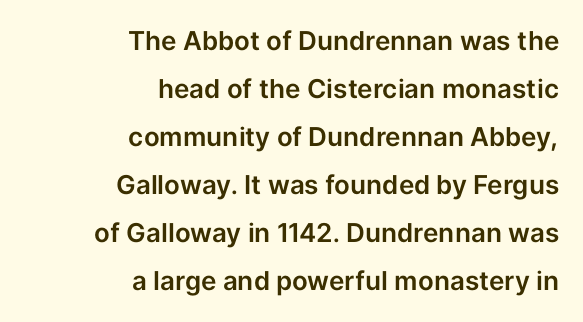
Standard letterfit; no display-style spreading of the glyphs. Each row of text sits above clean, open space. Characters remain perfectly vertical along every line. One-word summary of the alignment: right.
